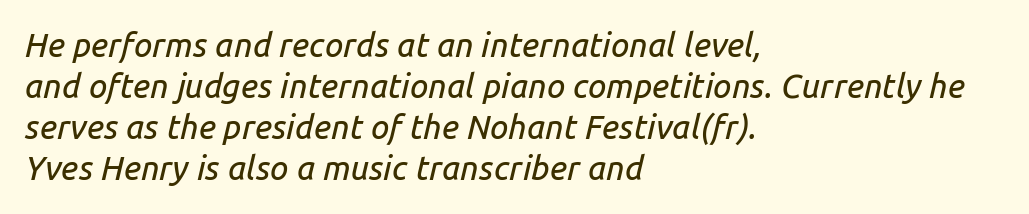
Q: Is the text italic (slanted)? A: Yes, it leans right by about 14 degrees.
Q: Is the text underlined? A: No.
Q: How is the paragraph aligned? A: Left-aligned.
Q: Is the spacing between letters normal or unusually wide? A: Normal.
Q: Width (condensed, normal, or wide)? A: Normal.
Q: Stroke contrast? A: Low.
Q: x-height? A: Medium.
Q: Monospaced? A: No.
